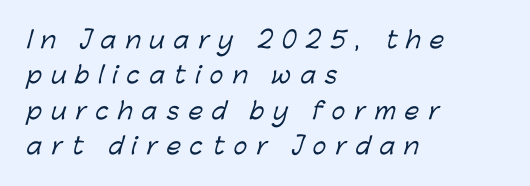
{"underline": "no", "align": "left", "line_spacing": "normal", "line_spacing_ratio": 1.54, "letter_spacing": "wide", "letter_spacing_em": 0.4, "glyph_px": 23}
